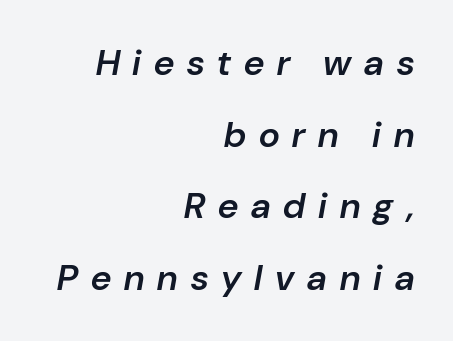
Someone cranked the tracking dial way up on this one. Every row of glyphs terminates at an identical x-position on the right. Is there much room between lines? Yes — plenty of vertical air separates them. Italic: yes, the glyphs are oblique. No word sits above an underline. The sample has been set in demibold, a notch under bold.
